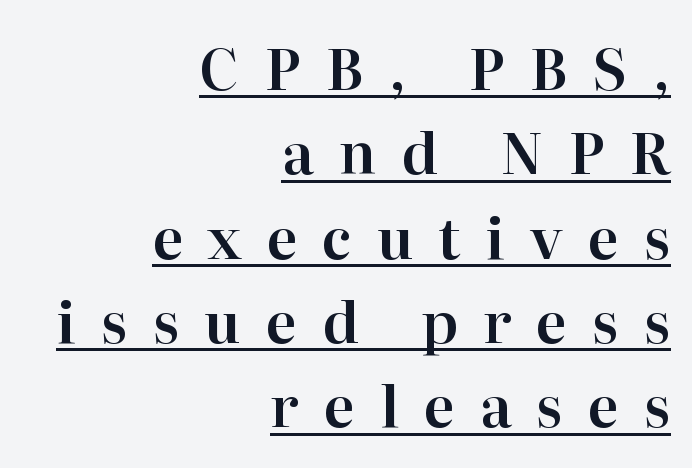
The image shows 57 px serif type, upright; set right-aligned, normal line spacing (1.48x), unusually wide letter spacing (+0.44 em), underlined; high stroke contrast and a medium x-height.
